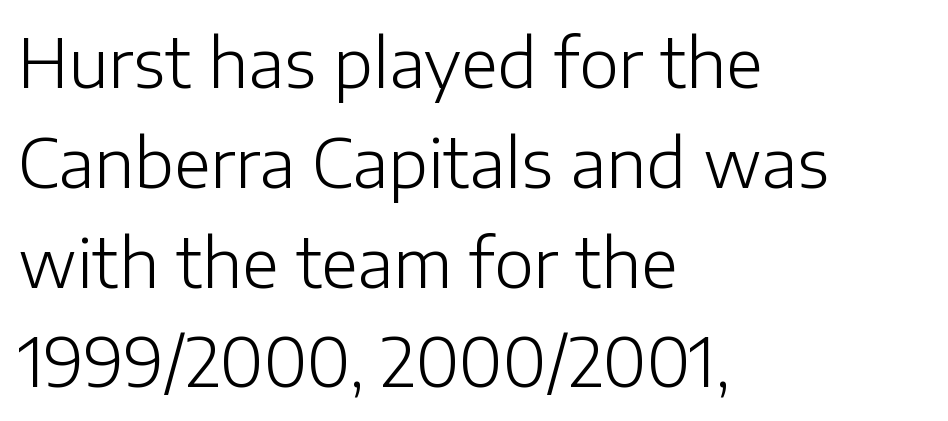
Q: Is the text bold? A: No.
Q: Is the text italic (slanted)? A: No, it is upright.
Q: Is the typeface a serif or a sans-serif typeface? A: Sans-serif.
Q: Is the text underlined? A: No.
Q: How is the paragraph aligned? A: Left-aligned.
Q: Is the spacing between letters normal or unusually wide? A: Normal.
Q: Is the spacing between lines tight, normal or loose? A: Normal.
Q: Width (condensed, normal, or wide)? A: Normal.
Q: Stroke contrast? A: Low.
Q: x-height? A: Medium.
Q: Monospaced? A: No.
